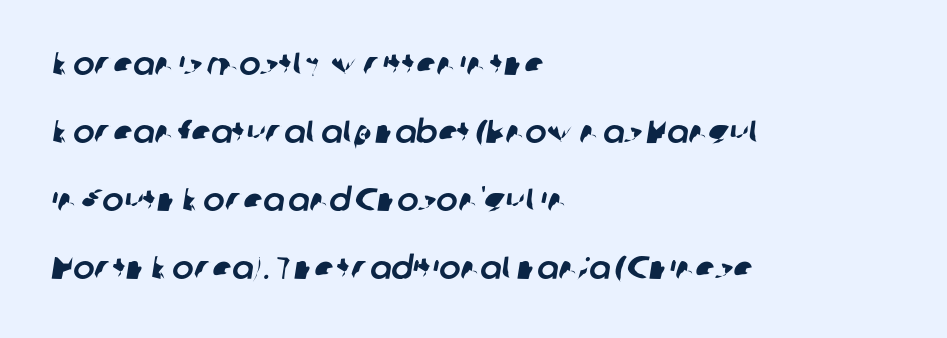
The image shows 32 px sans-serif type; set left-aligned, loose line spacing (2.13x), normal letter spacing, not underlined; low stroke contrast and a medium x-height.
